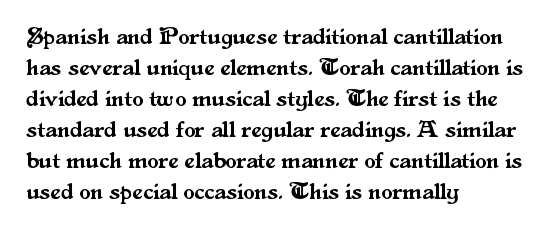
Q: Is the text italic (slanted)? A: No, it is upright.
Q: Is the text underlined? A: No.
Q: How is the paragraph aligned? A: Left-aligned.
Q: Is the spacing between letters normal or unusually wide? A: Normal.
Q: Is the spacing between lines tight, normal or loose? A: Normal.
